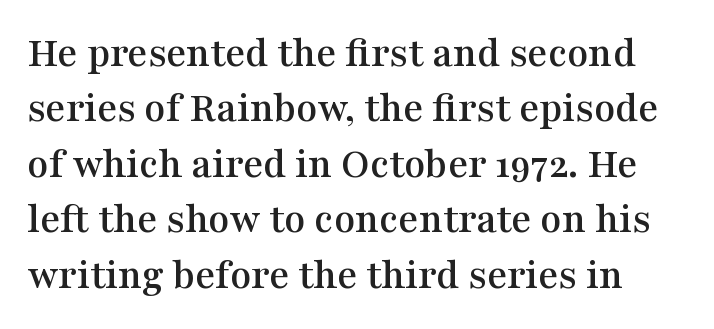
Q: Is the text italic (slanted)? A: No, it is upright.
Q: Is the typeface a serif or a sans-serif typeface? A: Serif.
Q: Is the text underlined? A: No.
Q: Is the spacing between letters normal or unusually wide? A: Normal.
Q: Is the spacing between lines tight, normal or loose? A: Normal.
Q: Width (condensed, normal, or wide)? A: Wide.
Q: Stroke contrast? A: Medium.
Q: x-height? A: Medium.
Q: Monospaced? A: No.
